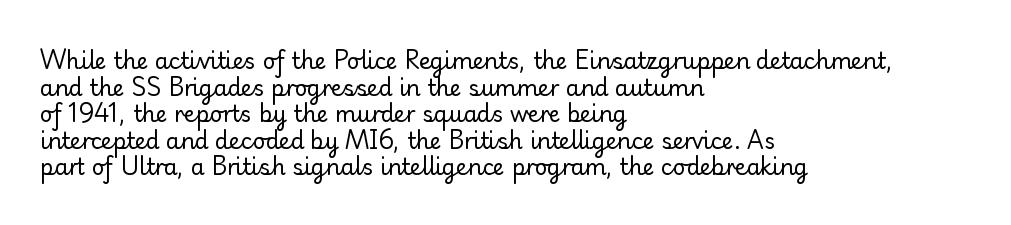
The face used here is rendered with its standard letterfit. The rag falls on the right side of this text block. The typeface has the unassuming heft of standard copy or less. Italic: no, the glyphs are upright roman.
